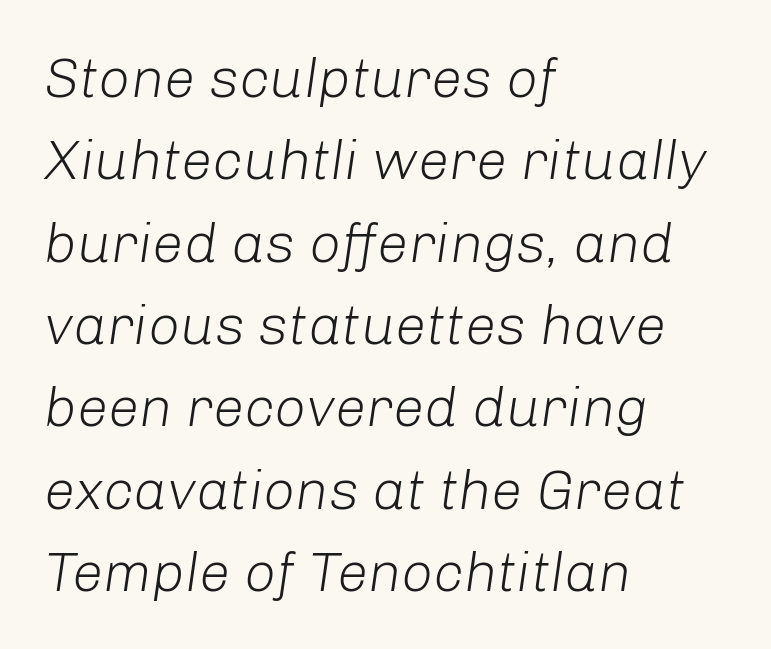
{"italic": "yes", "lean": "right", "slant_degrees": 8, "bold": "no", "weight": "light", "width": "normal", "stroke_contrast": "low", "x_height": "medium", "monospaced": "no", "underline": "no", "align": "left", "line_spacing": "normal", "line_spacing_ratio": 1.47, "letter_spacing": "normal", "letter_spacing_em": 0.0, "glyph_px": 56}
